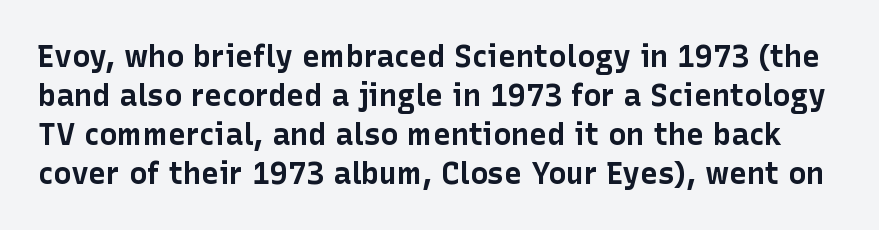
{"serif": "no", "italic": "no", "bold": "yes", "weight": "bold", "width": "normal", "stroke_contrast": "low", "x_height": "medium", "monospaced": "no", "underline": "no", "line_spacing": "normal", "line_spacing_ratio": 1.3, "letter_spacing": "normal", "letter_spacing_em": 0.0, "glyph_px": 30}
